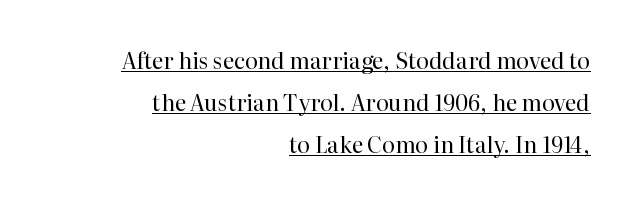
Honestly, the underline is the first thing you notice here. Leftover space on each line is placed entirely before the opening word. Quick note: interline space is abundant. The letterforms sit shoulder to shoulder at normal distance. Style check: upright.
